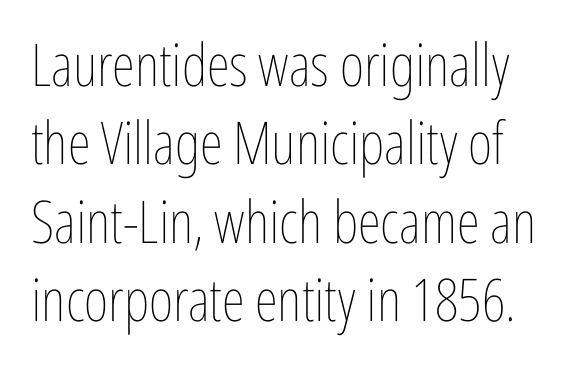
The image shows 59 px thin, condensed type, upright; set normal line spacing (1.33x), normal letter spacing, not underlined; low stroke contrast and a medium x-height.
